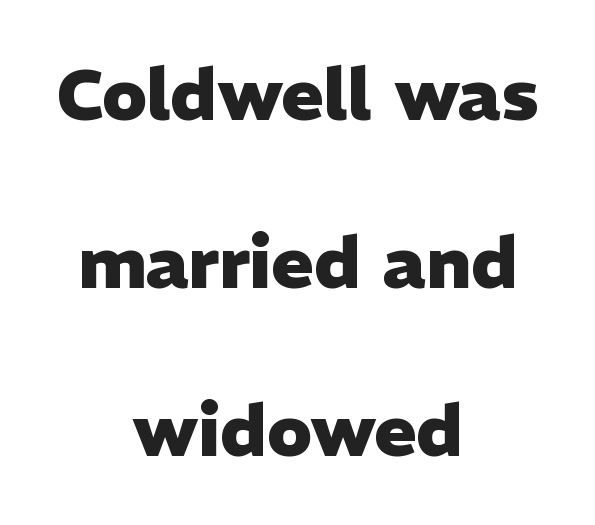
Q: Is the text bold? A: Yes.
Q: Is the text italic (slanted)? A: No, it is upright.
Q: Is the typeface a serif or a sans-serif typeface? A: Sans-serif.
Q: Is the text underlined? A: No.
Q: How is the paragraph aligned? A: Centered.
Q: Is the spacing between letters normal or unusually wide? A: Normal.
Q: Is the spacing between lines tight, normal or loose? A: Loose.
Q: Width (condensed, normal, or wide)? A: Normal.
Q: Stroke contrast? A: Low.
Q: x-height? A: Medium.
Q: Monospaced? A: No.
